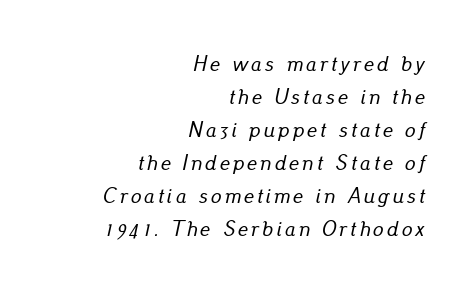
The image shows 21 px text type, italic (leaning right); set right-aligned, normal line spacing (1.57x), not underlined.
